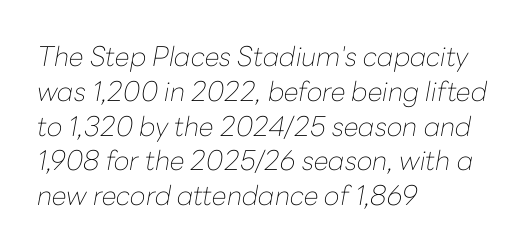
Just letters on the line, the space beneath them empty. Rendered with sloped, italic letterforms. Between one letter and the next there's only the usual sliver of space. Stroke thickness stays within the range of a standard reading face or lighter. The block of text has a typical density, with ordinary space between rows. The lines in this sample share a left origin and differ only in where they stop.
